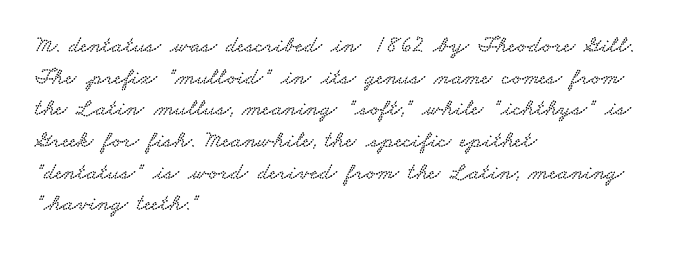
Students, observe: this is what conventionally led text looks like. Glyph-to-glyph distance matches everyday printed text. The lines are quadded left. The strip under each line holds only bare page.
